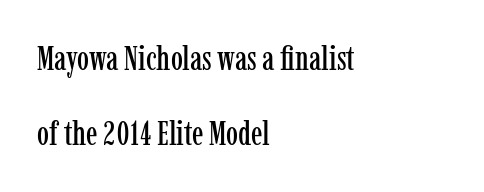
The image shows 34 px condensed serif type, upright; set left-aligned, loose line spacing (2.21x), normal letter spacing, not underlined; low stroke contrast and a medium x-height.
